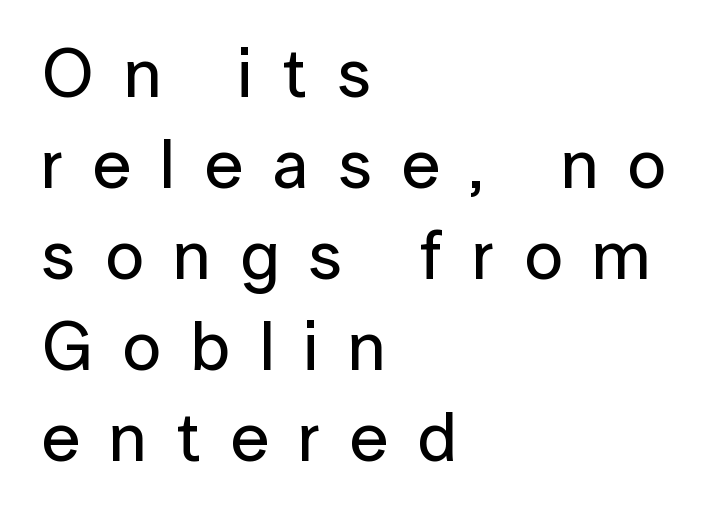
The image shows 69 px sans-serif type, upright; set left-aligned, normal line spacing (1.32x), unusually wide letter spacing (+0.43 em), not underlined; low stroke contrast and a medium x-height.
